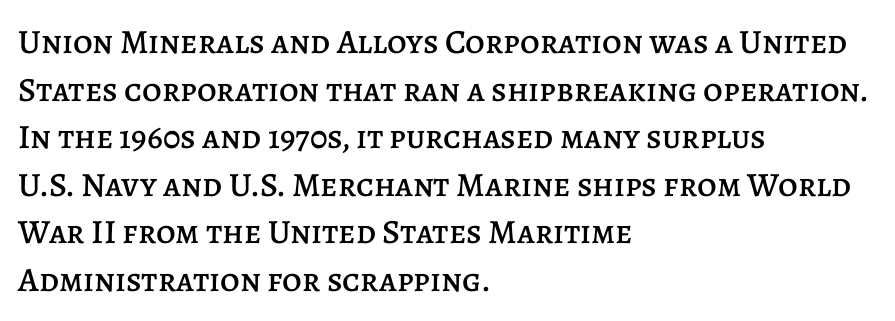
The passage is arranged the way most books set body copy — flush left. Lines of text with bare space underneath. Here the designer chose a conventional face with non-uniform glyph widths. Designer's note — italics off, roman on.
